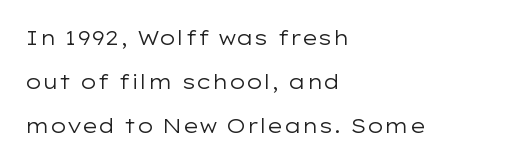
The image shows 20 px text type, upright; set left-aligned, loose line spacing (2.21x), normal letter spacing, not underlined.
